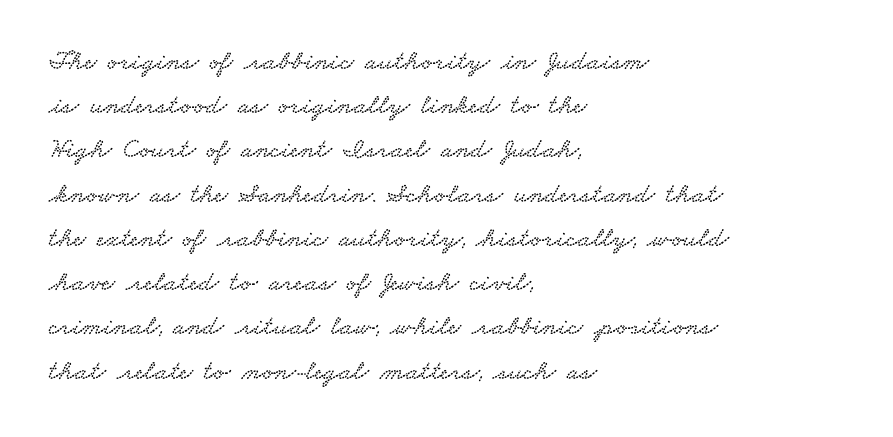
The rows are spaced the way most documents space them. Here the designer chose a conventional face with non-uniform glyph widths. Underline: absent. Spacing between characters is what you'd get straight out of the box.
